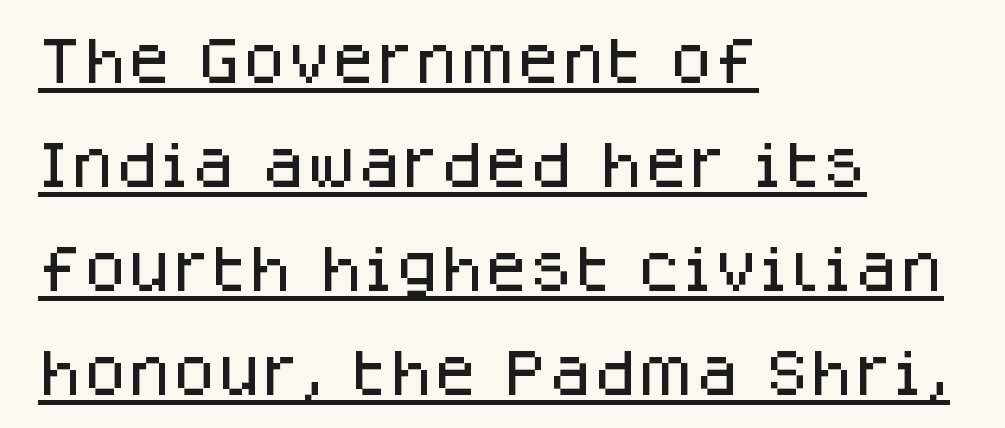
The image shows 51 px sans-serif type, upright; set left-aligned, loose line spacing (2.04x), normal letter spacing, underlined; low stroke contrast and a large x-height.
